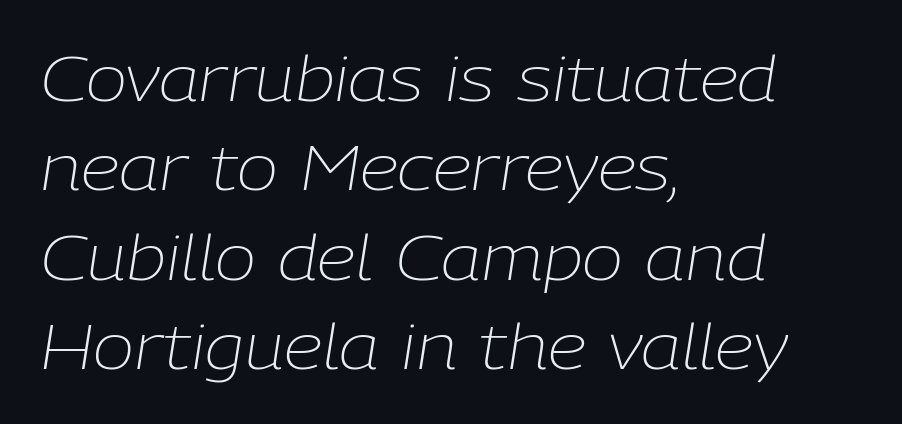
{"italic": "yes", "lean": "right", "slant_degrees": 9, "bold": "no", "weight": "light", "width": "normal", "stroke_contrast": "low", "x_height": "medium", "monospaced": "no", "underline": "no", "align": "left", "line_spacing": "normal", "line_spacing_ratio": 1.44, "letter_spacing": "normal", "letter_spacing_em": 0.0, "glyph_px": 62}
